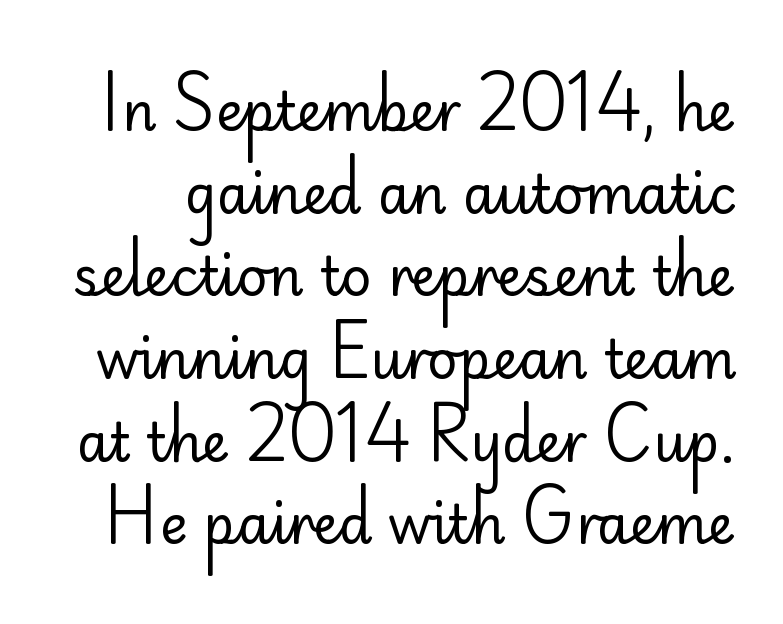
The image shows 53 px regular-weight sans-serif type, upright; set normal line spacing (1.56x), normal letter spacing, not underlined; low stroke contrast and a small x-height.
